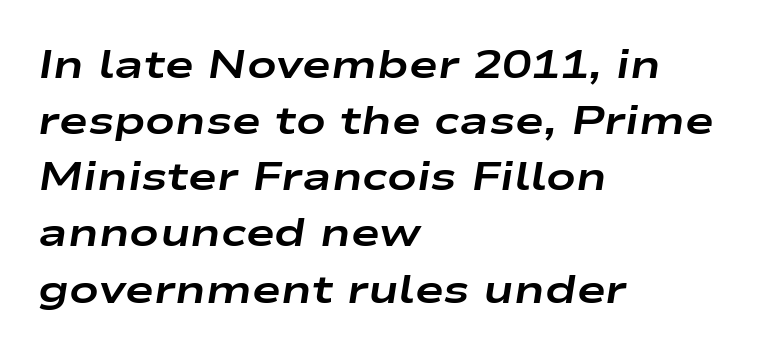
The image shows 39 px bold, wide type, italic (leaning right); set left-aligned, normal line spacing (1.44x), normal letter spacing, not underlined; low stroke contrast and a medium x-height.
